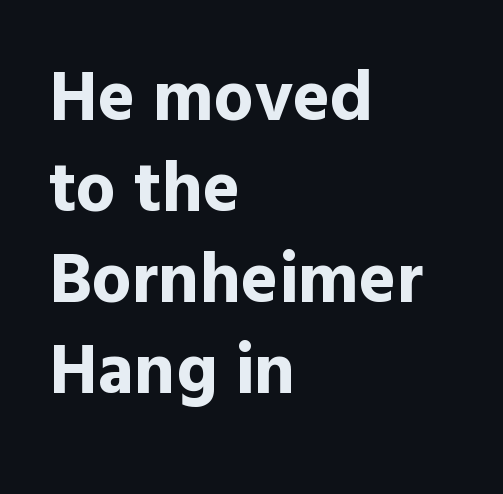
The line texture is even and compact thanks to regular tracking. To sum up the face: it is a sans, with no serifs. The block of text has a typical density, with ordinary space between rows. Set as a true bold cut, around the 700 mark. Varying glyph widths throughout — classic text-font behaviour.
